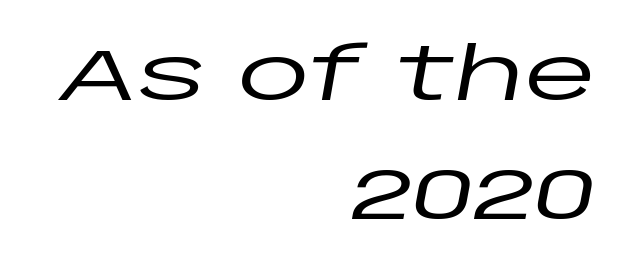
Q: Is the text italic (slanted)? A: Yes, it leans right by about 10 degrees.
Q: Is the text underlined? A: No.
Q: How is the paragraph aligned? A: Right-aligned.
Q: Is the spacing between letters normal or unusually wide? A: Normal.
Q: Is the spacing between lines tight, normal or loose? A: Normal.
Q: Width (condensed, normal, or wide)? A: Wide.
Q: Stroke contrast? A: Low.
Q: x-height? A: Large.
Q: Monospaced? A: No.
